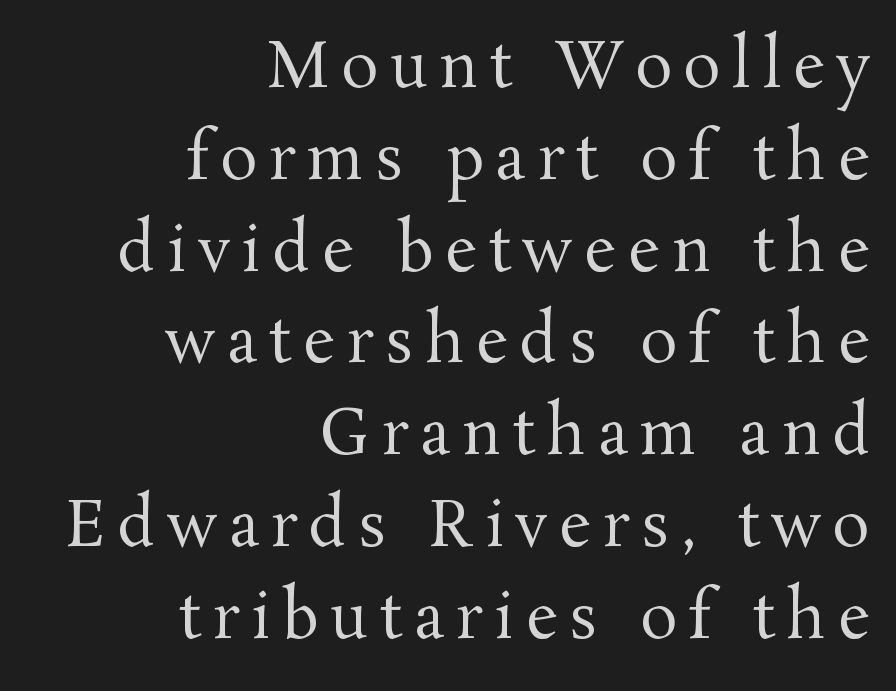
{"serif": "yes", "italic": "no", "bold": "no", "weight": "regular", "width": "normal", "stroke_contrast": "medium", "x_height": "medium", "monospaced": "no", "underline": "no", "align": "right", "line_spacing": "normal", "line_spacing_ratio": 1.48, "glyph_px": 62}
